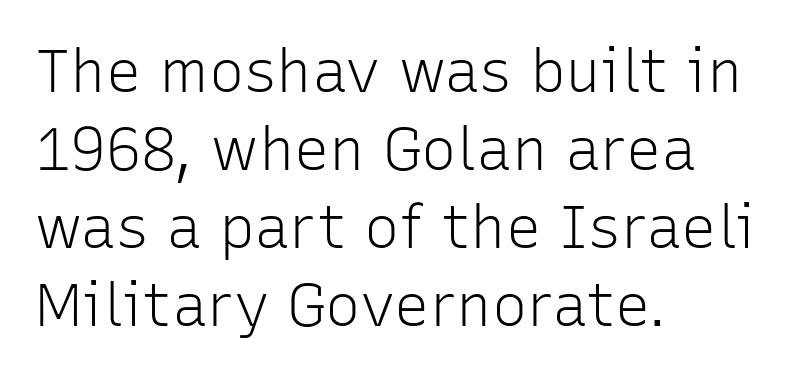
{"serif": "no", "italic": "no", "bold": "no", "weight": "light", "width": "normal", "stroke_contrast": "low", "x_height": "medium", "monospaced": "no", "underline": "no", "align": "left", "line_spacing": "normal", "line_spacing_ratio": 1.32, "letter_spacing": "normal", "letter_spacing_em": 0.0, "glyph_px": 59}
